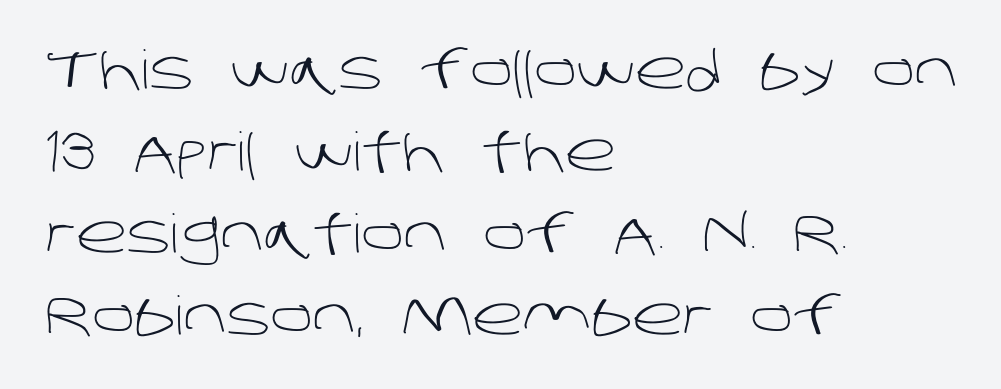
The rendering uses natural spacing where letterforms have individual widths. Rows of type keep a routine distance in the vertical direction. These glyphs show unthickened strokes, regular width or finer. Plain, unruled lines of type.
